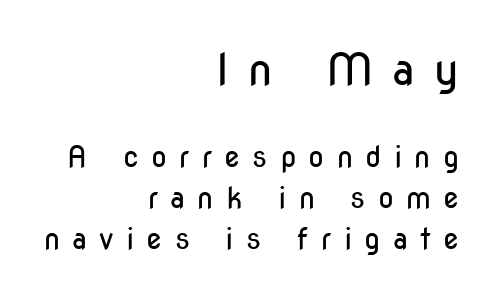
{"serif": "no", "italic": "no", "bold": "no", "weight": "regular", "width": "condensed", "stroke_contrast": "low", "x_height": "medium", "monospaced": "no", "underline": "no", "align": "right", "line_spacing": "normal", "line_spacing_ratio": 1.41, "letter_spacing": "wide", "letter_spacing_em": 0.42, "larger_block": "first", "size_ratio": 1.52, "glyph_px": 44}
